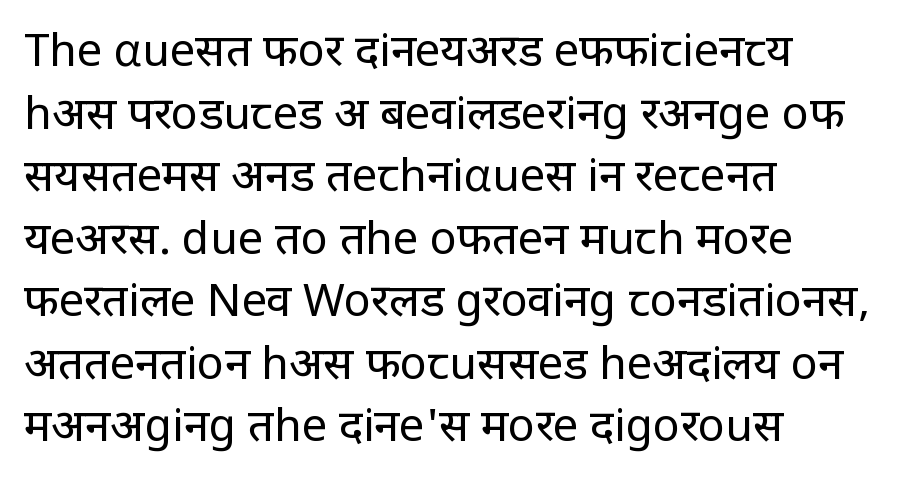
Vertically, the passage feels balanced, rows spaced as you'd expect. Typographically, this falls in the sans-serif category. No extra tracking has been applied to these lines. The typography opts for an upright posture over an oblique one. The font sits on the lighter half of the weight spectrum, regular included. Typeset ragged right — the left edge is the straight one.
